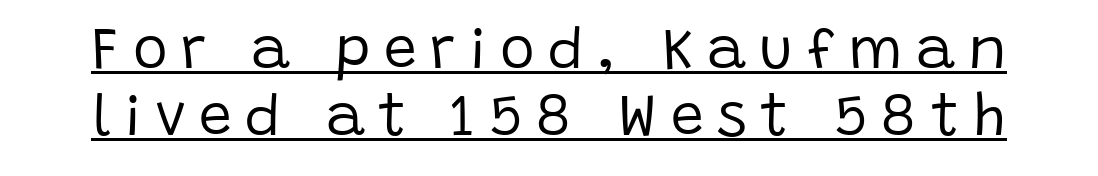
Q: Is the text bold? A: No.
Q: Is the text italic (slanted)? A: No, it is upright.
Q: Is the typeface a serif or a sans-serif typeface? A: Sans-serif.
Q: Is the text underlined? A: Yes.
Q: Is the spacing between letters normal or unusually wide? A: Unusually wide.
Q: Is the spacing between lines tight, normal or loose? A: Tight.
Q: Width (condensed, normal, or wide)? A: Normal.
Q: Stroke contrast? A: Low.
Q: x-height? A: Large.
Q: Monospaced? A: No.
